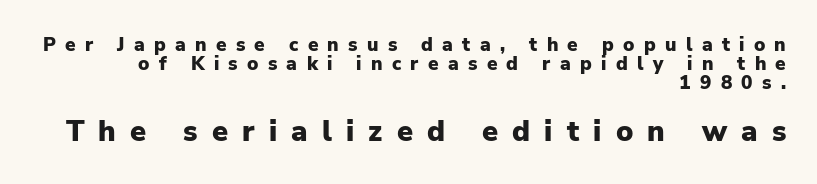
The image shows 29 px heavy sans-serif type, upright; set right-aligned, tight line spacing (1.0x), unusually wide letter spacing (+0.49 em), not underlined; the second (bottom) block is 1.53x larger; low stroke contrast and a medium x-height.
